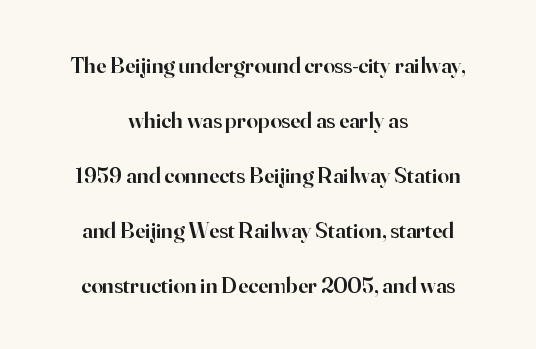
Is there any slant? The stems are plumb. A somewhat darkened texture: the type is semibold rather than bold. One glance says open: line gaps are wider than usual. Descender tails drop into unmarked territory. These lines are centered, leaving both edges ragged. A typesetter would call this zero additional tracking.
